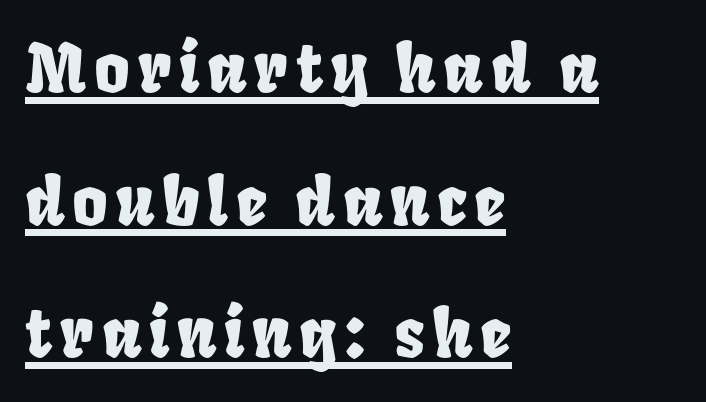
The image shows 68 px condensed type; set left-aligned, loose line spacing (1.95x), underlined; low stroke contrast and a large x-height.
